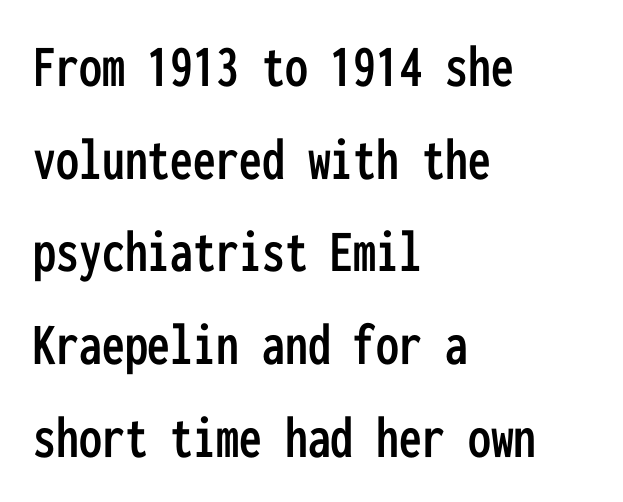
The image shows 61 px condensed sans-serif type, upright, monospaced; set left-aligned, normal line spacing (1.52x), normal letter spacing, not underlined; low stroke contrast and a medium x-height.
